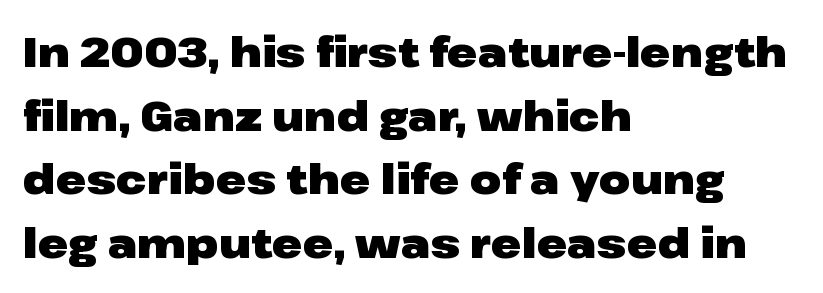
Q: Is the text bold? A: Yes.
Q: Is the text italic (slanted)? A: No, it is upright.
Q: Is the typeface a serif or a sans-serif typeface? A: Sans-serif.
Q: Is the text underlined? A: No.
Q: How is the paragraph aligned? A: Left-aligned.
Q: Is the spacing between letters normal or unusually wide? A: Normal.
Q: Is the spacing between lines tight, normal or loose? A: Normal.
Q: Width (condensed, normal, or wide)? A: Wide.
Q: Stroke contrast? A: Low.
Q: x-height? A: Medium.
Q: Monospaced? A: No.
